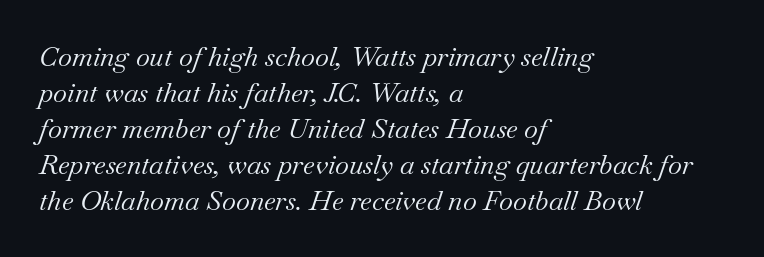
The gaps between neighbouring characters are ordinary and unremarkable. Is the stroke heavy? The answer is a plain regular-or-lighter. Decoration check: the copy has no underline. Designer's note — italics engaged. The space between consecutive lines is moderate.
